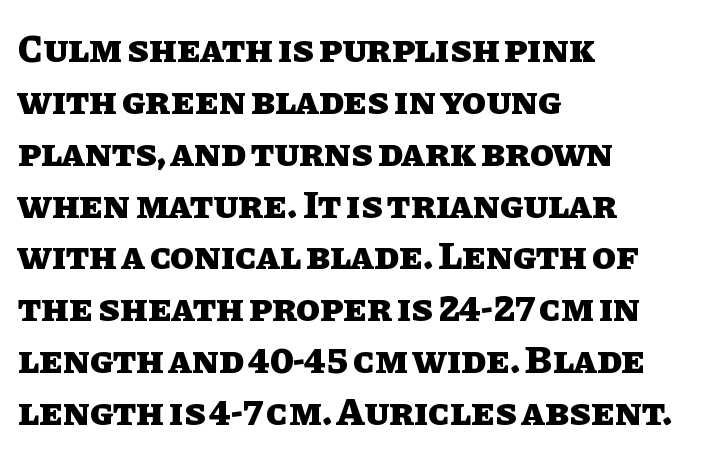
{"italic": "no", "bold": "yes", "weight": "heavy", "width": "normal", "stroke_contrast": "low", "x_height": "large", "monospaced": "no", "underline": "no", "align": "left", "line_spacing": "normal", "line_spacing_ratio": 1.33, "letter_spacing": "normal", "letter_spacing_em": 0.0, "glyph_px": 39}
